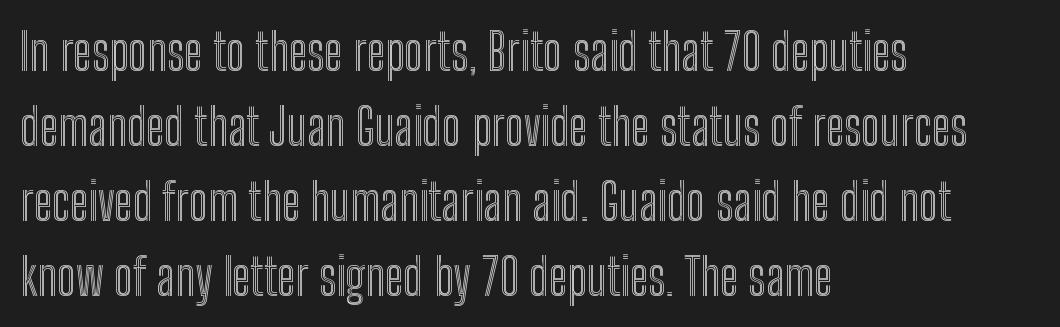
{"italic": "no", "width": "condensed", "x_height": "medium", "monospaced": "no", "underline": "no", "align": "left", "line_spacing": "normal", "line_spacing_ratio": 1.47, "letter_spacing": "normal", "letter_spacing_em": 0.0, "glyph_px": 51}
